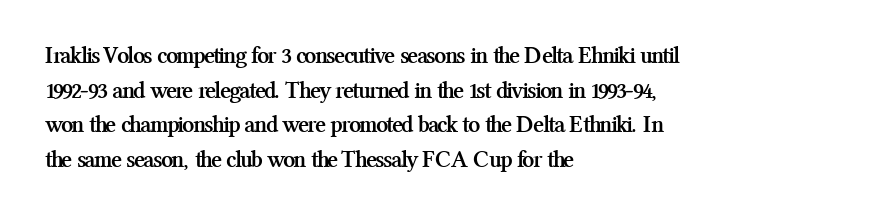
Q: Is the text bold? A: Yes.
Q: Is the text italic (slanted)? A: No, it is upright.
Q: Is the text underlined? A: No.
Q: How is the paragraph aligned? A: Left-aligned.
Q: Is the spacing between letters normal or unusually wide? A: Normal.
Q: Is the spacing between lines tight, normal or loose? A: Normal.
